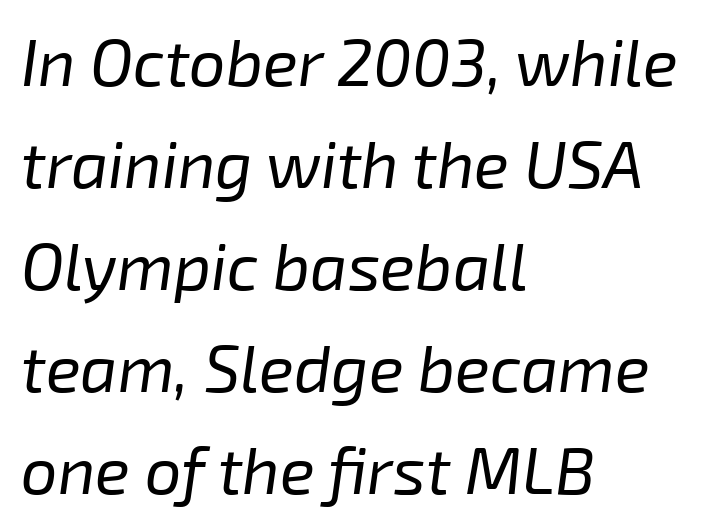
Whoever set this chose a conventional vertical rhythm. A quiet, ordinary-to-light weight characterises the typeface. The text block is weighted toward the left margin, trailing off unevenly rightward. The face used here is proportionally spaced, like ordinary book or web type.
